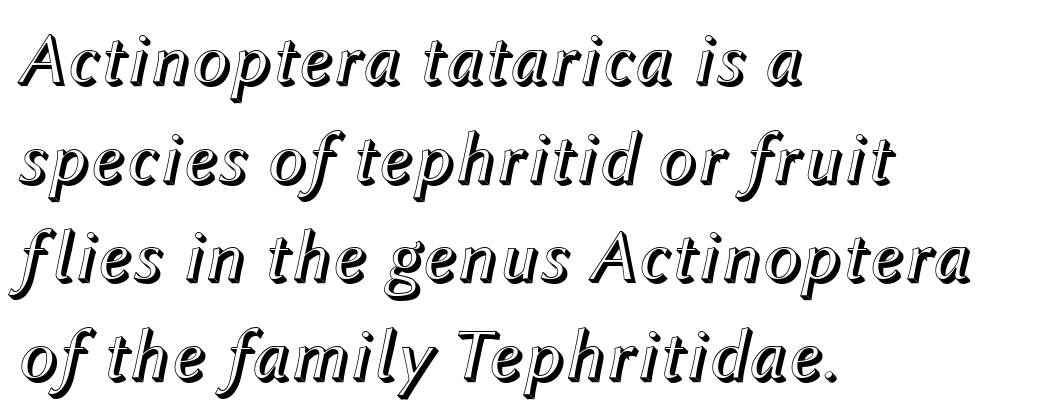
Q: Is the text italic (slanted)? A: Yes, it leans right by about 12 degrees.
Q: Is the text underlined? A: No.
Q: How is the paragraph aligned? A: Left-aligned.
Q: Is the spacing between letters normal or unusually wide? A: Normal.
Q: Is the spacing between lines tight, normal or loose? A: Normal.
Q: Width (condensed, normal, or wide)? A: Normal.
Q: x-height? A: Medium.
Q: Monospaced? A: No.
